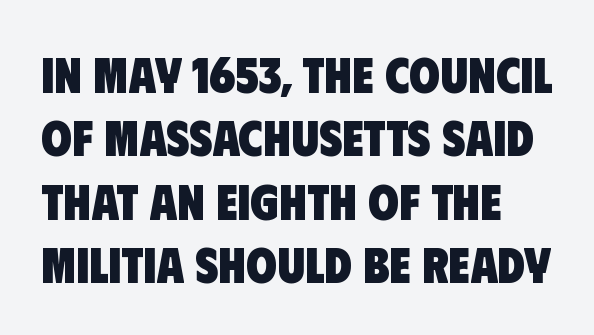
Q: Is the text bold? A: Yes.
Q: Is the typeface a serif or a sans-serif typeface? A: Sans-serif.
Q: Is the text underlined? A: No.
Q: How is the paragraph aligned? A: Left-aligned.
Q: Is the spacing between letters normal or unusually wide? A: Normal.
Q: Is the spacing between lines tight, normal or loose? A: Normal.
Q: Width (condensed, normal, or wide)? A: Condensed.
Q: Stroke contrast? A: Low.
Q: x-height? A: Large.
Q: Monospaced? A: No.
